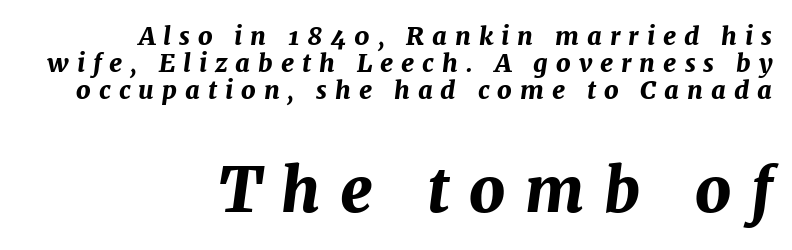
Q: Is the text bold? A: Yes.
Q: Is the text italic (slanted)? A: Yes, it leans right by about 7 degrees.
Q: Is the text underlined? A: No.
Q: How is the paragraph aligned? A: Right-aligned.
Q: Is the spacing between letters normal or unusually wide? A: Unusually wide.
Q: Is the spacing between lines tight, normal or loose? A: Tight.
Q: Which block of text is set in a larger size, the first (top) or the second (bottom)? A: The second (bottom) one.
Q: Width (condensed, normal, or wide)? A: Normal.
Q: Stroke contrast? A: Medium.
Q: x-height? A: Medium.
Q: Monospaced? A: No.
